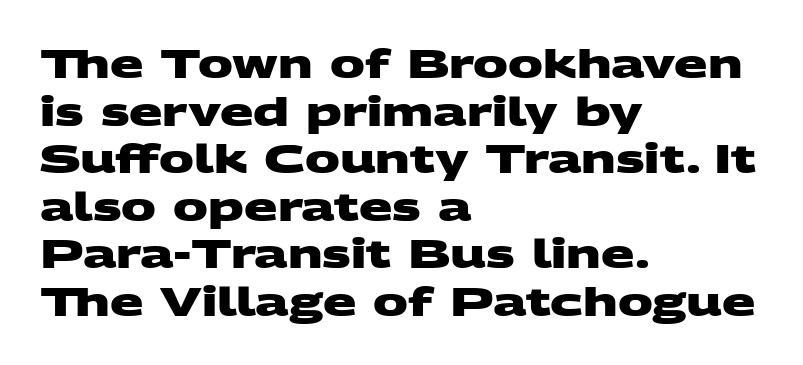
The rendering uses natural spacing where letterforms have individual widths. Is the block centered? No — it sits flush against the left margin. Bare-footed words on every line. Each letter's strokes conclude bluntly, with no projecting serifs.
